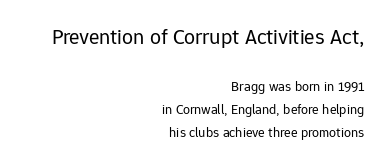
Q: Is the text bold? A: No.
Q: Is the text italic (slanted)? A: No, it is upright.
Q: Is the text underlined? A: No.
Q: How is the paragraph aligned? A: Right-aligned.
Q: Is the spacing between letters normal or unusually wide? A: Normal.
Q: Is the spacing between lines tight, normal or loose? A: Normal.
Q: Which block of text is set in a larger size, the first (top) or the second (bottom)? A: The first (top) one.
